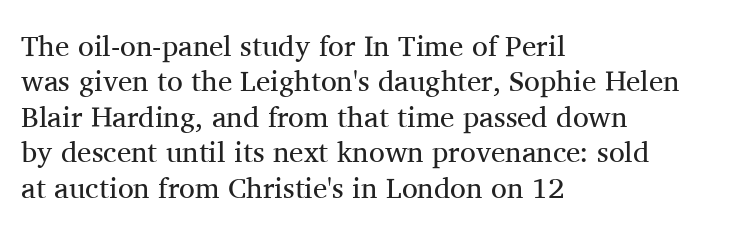
Q: Is the text bold? A: No.
Q: Is the text italic (slanted)? A: No, it is upright.
Q: Is the typeface a serif or a sans-serif typeface? A: Serif.
Q: Is the text underlined? A: No.
Q: How is the paragraph aligned? A: Left-aligned.
Q: Is the spacing between letters normal or unusually wide? A: Normal.
Q: Width (condensed, normal, or wide)? A: Normal.
Q: Stroke contrast? A: Medium.
Q: x-height? A: Medium.
Q: Monospaced? A: No.
